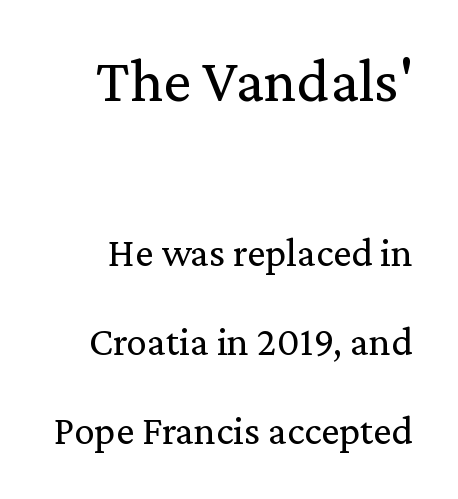
Q: Is the text bold? A: No.
Q: Is the text italic (slanted)? A: No, it is upright.
Q: Is the typeface a serif or a sans-serif typeface? A: Serif.
Q: Is the text underlined? A: No.
Q: Is the spacing between letters normal or unusually wide? A: Normal.
Q: Is the spacing between lines tight, normal or loose? A: Loose.
Q: Which block of text is set in a larger size, the first (top) or the second (bottom)? A: The first (top) one.
Q: Width (condensed, normal, or wide)? A: Normal.
Q: Stroke contrast? A: Medium.
Q: x-height? A: Medium.
Q: Monospaced? A: No.
